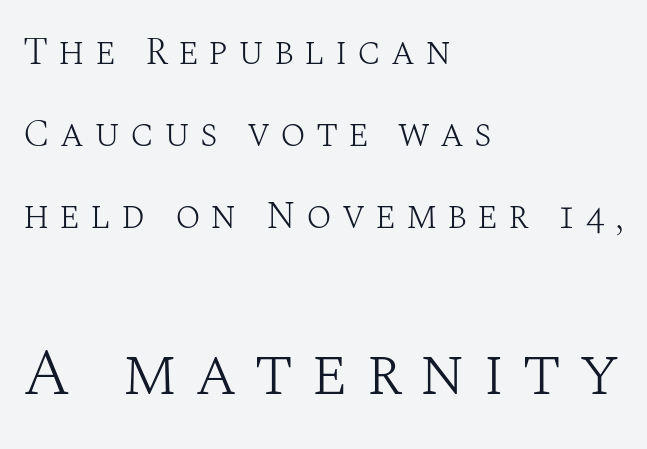
The image shows 67 px light serif type, upright; set left-aligned, loose line spacing (2.16x), unusually wide letter spacing (+0.26 em), not underlined; the second (bottom) block is 1.76x larger; medium stroke contrast and a large x-height.
